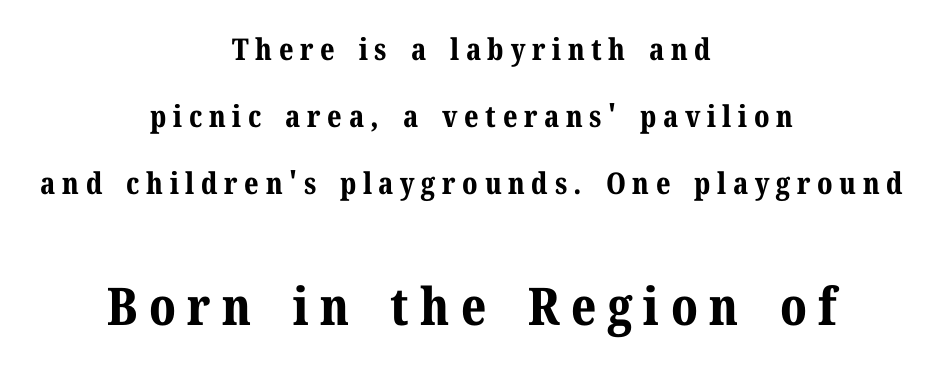
A typesetter would call this proportional, since set widths differ per character. The setting favours the middle, as headings and verse often do. Leading: increased. Its strokes are broad and dark, the hallmark of bold type. Inter-character spacing is expanded well beyond the font's built-in metrics.
